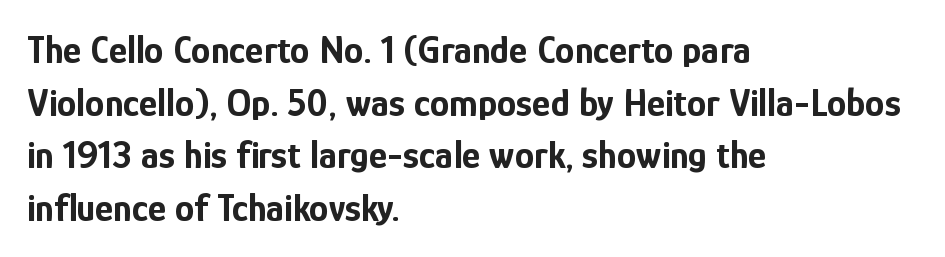
{"serif": "no", "italic": "no", "bold": "yes", "weight": "bold", "width": "condensed", "stroke_contrast": "low", "x_height": "medium", "monospaced": "no", "underline": "no", "align": "left", "line_spacing": "normal", "line_spacing_ratio": 1.35, "letter_spacing": "normal", "letter_spacing_em": 0.0, "glyph_px": 39}
